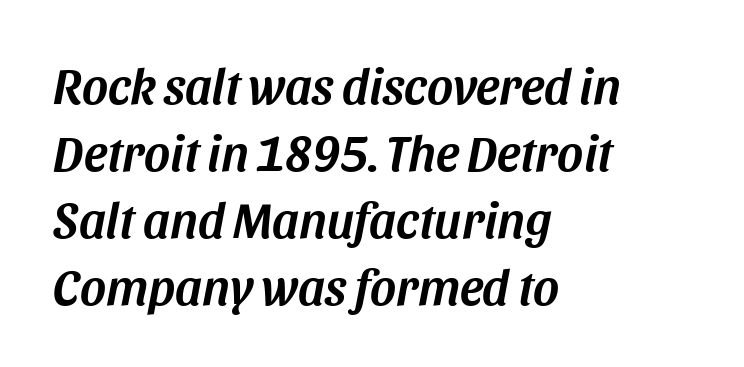
{"italic": "yes", "lean": "right", "slant_degrees": 11, "width": "normal", "stroke_contrast": "medium", "x_height": "large", "monospaced": "no", "underline": "no", "align": "left", "line_spacing": "normal", "line_spacing_ratio": 1.34, "letter_spacing": "normal", "letter_spacing_em": 0.0, "glyph_px": 50}
